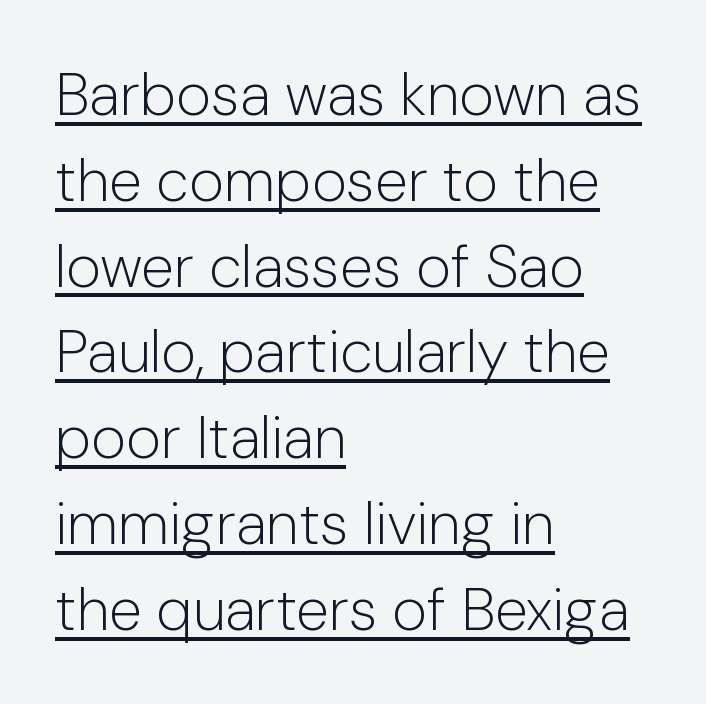
{"serif": "no", "italic": "no", "bold": "no", "weight": "light", "width": "normal", "stroke_contrast": "low", "x_height": "medium", "monospaced": "no", "underline": "yes", "align": "left", "line_spacing": "normal", "line_spacing_ratio": 1.43, "letter_spacing": "normal", "letter_spacing_em": 0.0, "glyph_px": 60}
